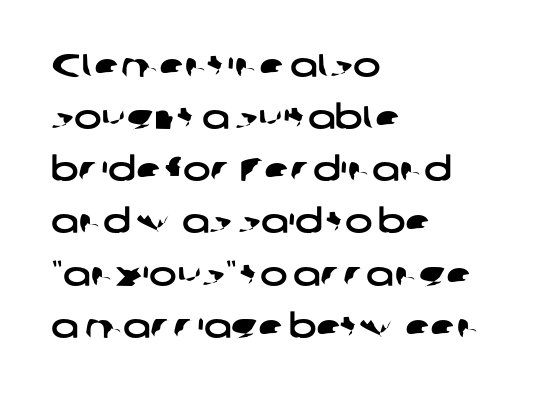
Q: Is the typeface a serif or a sans-serif typeface? A: Sans-serif.
Q: Is the text underlined? A: No.
Q: How is the paragraph aligned? A: Left-aligned.
Q: Is the spacing between letters normal or unusually wide? A: Normal.
Q: Is the spacing between lines tight, normal or loose? A: Normal.
Q: Width (condensed, normal, or wide)? A: Wide.
Q: Stroke contrast? A: Low.
Q: x-height? A: Medium.
Q: Monospaced? A: No.
